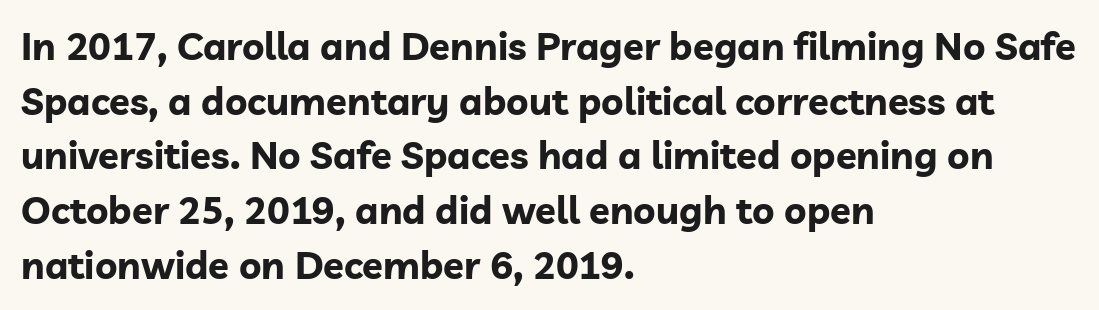
{"serif": "no", "italic": "no", "bold": "yes", "weight": "bold", "width": "normal", "stroke_contrast": "low", "x_height": "medium", "monospaced": "no", "underline": "no", "align": "left", "line_spacing": "normal", "line_spacing_ratio": 1.44, "letter_spacing": "normal", "letter_spacing_em": 0.0, "glyph_px": 38}
